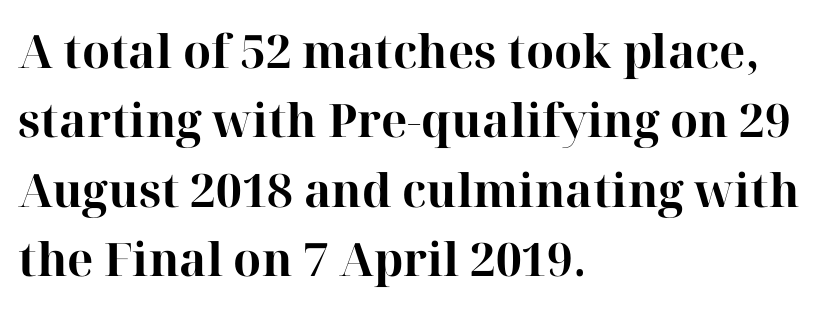
This is serif lettering, the kind often seen in printed books. A typesetter would call this proportional, since set widths differ per character. Baseline-to-baseline distance is the conventional proportion of letter height. Line beginnings align vertically; line endings do not.
